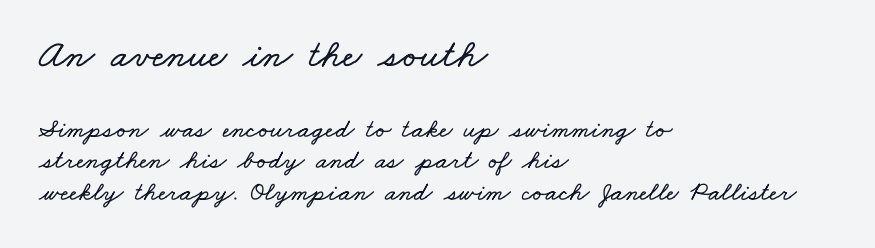
{"width": "wide", "stroke_contrast": "low", "x_height": "small", "monospaced": "no", "underline": "no", "align": "left", "line_spacing_ratio": 1.17, "letter_spacing": "normal", "letter_spacing_em": 0.0, "larger_block": "first", "size_ratio": 1.48, "glyph_px": 40}
